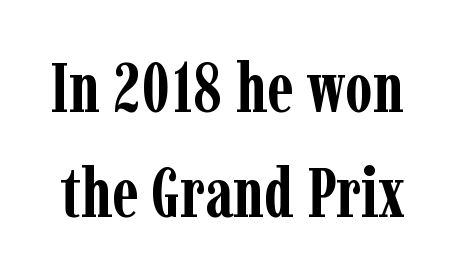
Q: Is the text bold? A: Yes.
Q: Is the text italic (slanted)? A: No, it is upright.
Q: Is the typeface a serif or a sans-serif typeface? A: Serif.
Q: Is the text underlined? A: No.
Q: Is the spacing between letters normal or unusually wide? A: Normal.
Q: Is the spacing between lines tight, normal or loose? A: Normal.
Q: Width (condensed, normal, or wide)? A: Condensed.
Q: Stroke contrast? A: Low.
Q: x-height? A: Medium.
Q: Monospaced? A: No.
